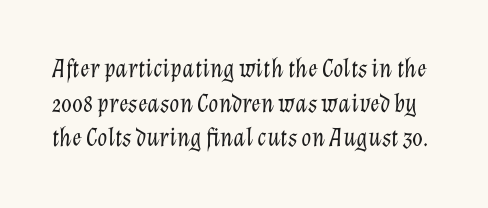
The horizontal fit of the characters is conventional and even. Rule under the text: the space is simply empty. Reading down the column, the eye jumps a familiar distance to each next line. Heaviness? Minimal to ordinary, like unemphasized prose. The text carries the slant typical of an italic or oblique font.
